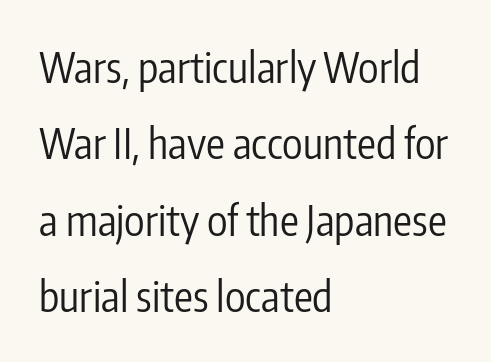
{"serif": "no", "italic": "no", "bold": "no", "weight": "regular", "width": "condensed", "stroke_contrast": "low", "x_height": "medium", "monospaced": "no", "underline": "no", "align": "left", "line_spacing_ratio": 1.82, "letter_spacing": "normal", "letter_spacing_em": 0.0, "glyph_px": 42}
